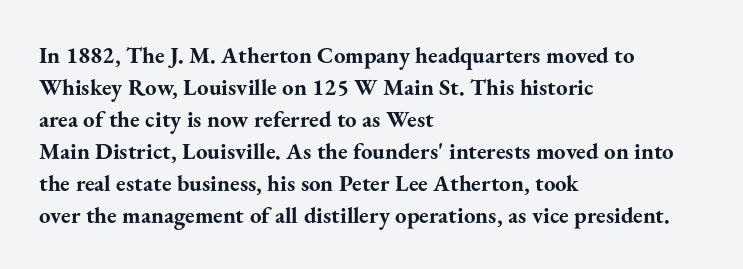
The image shows 23 px bold type, upright; set left-aligned, normal line spacing (1.39x), normal letter spacing, not underlined.
